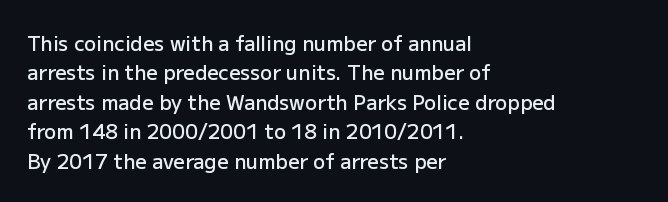
{"italic": "no", "bold": "semi", "underline": "no", "align": "left", "line_spacing": "normal", "line_spacing_ratio": 1.47, "letter_spacing": "normal", "letter_spacing_em": 0.0, "glyph_px": 20}
